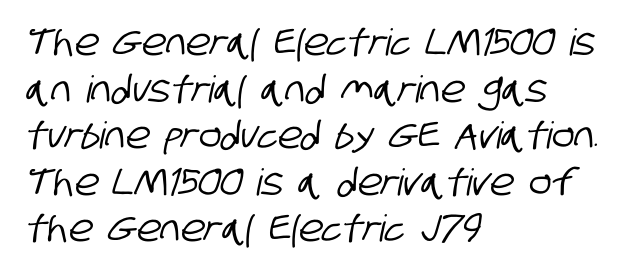
Q: Is the typeface a serif or a sans-serif typeface? A: Sans-serif.
Q: Is the text underlined? A: No.
Q: How is the paragraph aligned? A: Left-aligned.
Q: Is the spacing between letters normal or unusually wide? A: Normal.
Q: Is the spacing between lines tight, normal or loose? A: Normal.
Q: Width (condensed, normal, or wide)? A: Condensed.
Q: Stroke contrast? A: Low.
Q: x-height? A: Large.
Q: Monospaced? A: No.
